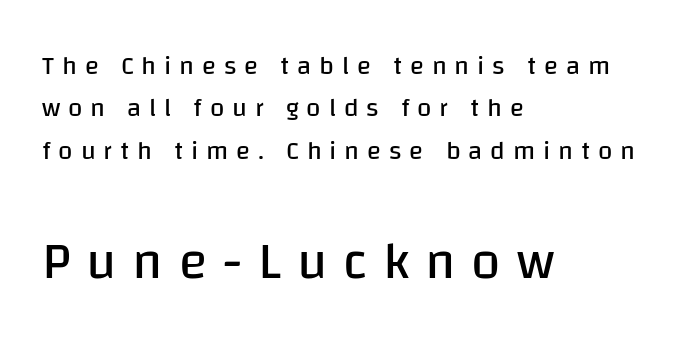
If you measured baseline to baseline, you'd find a middling distance. Horizontally, the lines are justified to the leading edge only. A typesetter would call this proportional, since set widths differ per character. Note: no serifs on the glyphs. Larger block? The one below; the one above is distinctly smaller.
